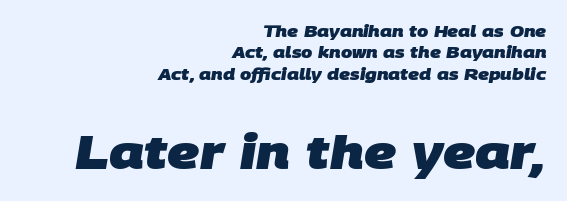
The image shows 47 px heavy sans-serif type; set right-aligned, normal line spacing (1.34x), normal letter spacing, not underlined; the second (bottom) block is 2.94x larger; low stroke contrast and a large x-height.
